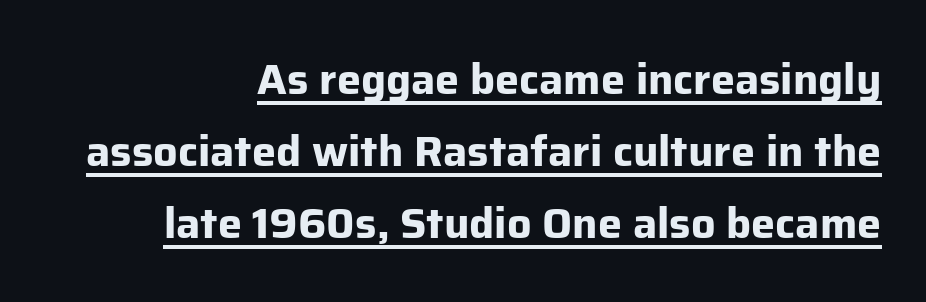
Q: Is the text bold? A: Yes.
Q: Is the text italic (slanted)? A: No, it is upright.
Q: Is the typeface a serif or a sans-serif typeface? A: Sans-serif.
Q: Is the text underlined? A: Yes.
Q: How is the paragraph aligned? A: Right-aligned.
Q: Is the spacing between letters normal or unusually wide? A: Normal.
Q: Is the spacing between lines tight, normal or loose? A: Normal.
Q: Width (condensed, normal, or wide)? A: Normal.
Q: Stroke contrast? A: Low.
Q: x-height? A: Medium.
Q: Monospaced? A: No.
